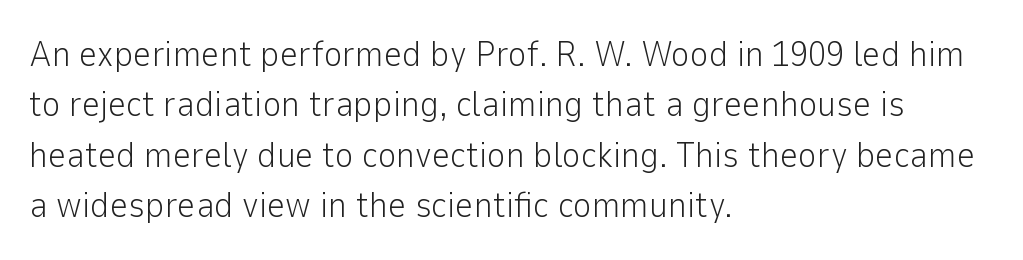
The image shows 36 px light sans-serif type, upright; set left-aligned, normal line spacing (1.4x), normal letter spacing, not underlined; low stroke contrast and a medium x-height.
